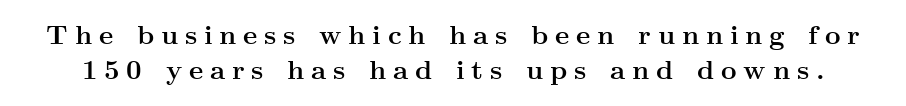
Check under the words: just untouched page. Students, this is bold: see how much ink each stroke carries. Evenly set lines give the paragraph a standard silhouette. Inter-character spacing is expanded well beyond the font's built-in metrics.
